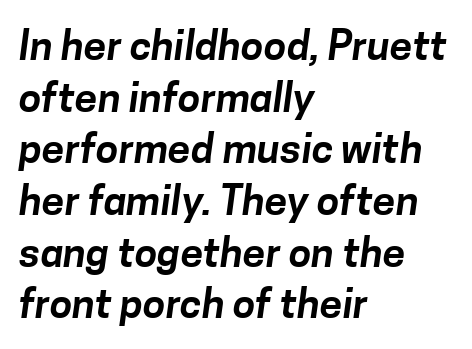
Caption: standard tracking, unaltered. Regarding serifs, this sample does without them. Note the varied advance widths — an 'i' is clearly narrower than an 'm'. All the whitespace from short lines collects on the right. This rendering features lettering with no underline.
